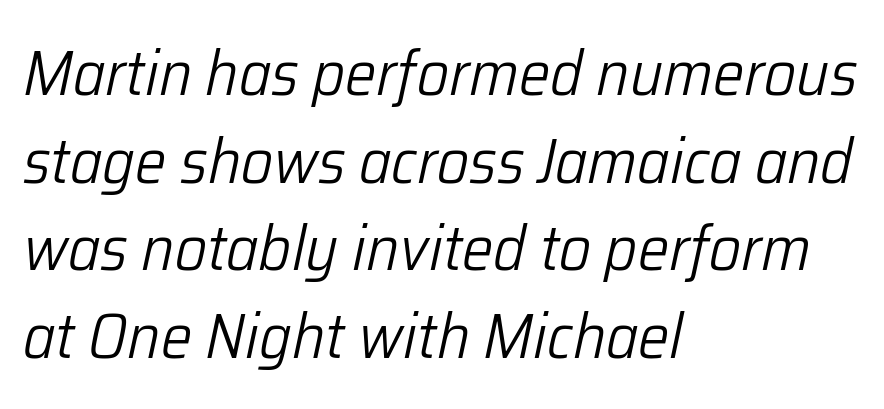
The image shows 63 px light type, italic (leaning right); set left-aligned, normal line spacing (1.39x), normal letter spacing, not underlined; low stroke contrast and a medium x-height.
